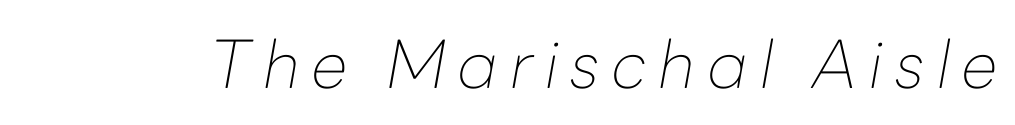
Q: Is the text bold? A: No.
Q: Is the text italic (slanted)? A: Yes, it leans right by about 10 degrees.
Q: Is the text underlined? A: No.
Q: Width (condensed, normal, or wide)? A: Normal.
Q: Stroke contrast? A: Low.
Q: x-height? A: Medium.
Q: Monospaced? A: No.
